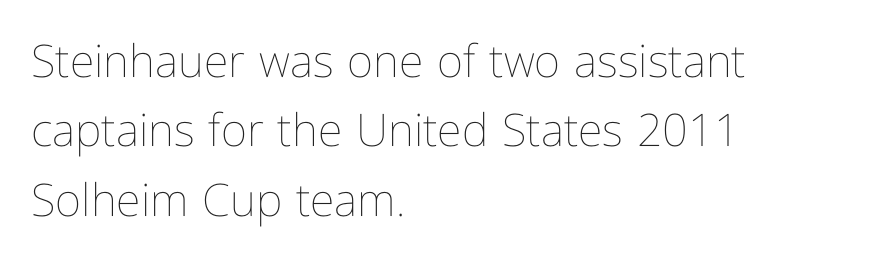
The image shows 45 px thin, condensed type, upright; set left-aligned, normal line spacing (1.54x), normal letter spacing, not underlined; low stroke contrast and a medium x-height.
